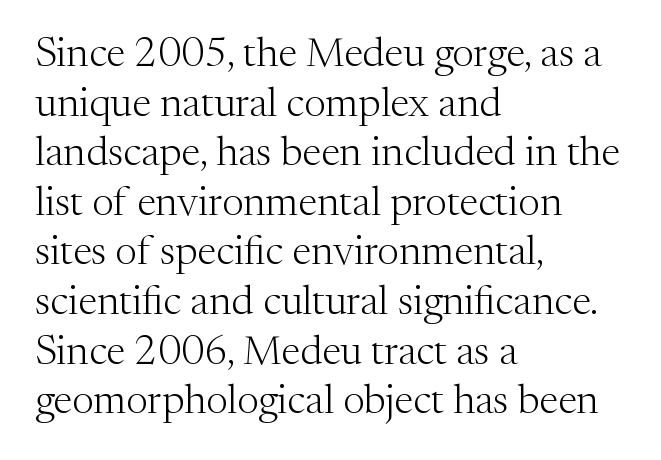
Q: Is the text bold? A: No.
Q: Is the text italic (slanted)? A: No, it is upright.
Q: Is the typeface a serif or a sans-serif typeface? A: Serif.
Q: Is the text underlined? A: No.
Q: How is the paragraph aligned? A: Left-aligned.
Q: Is the spacing between letters normal or unusually wide? A: Normal.
Q: Width (condensed, normal, or wide)? A: Normal.
Q: Stroke contrast? A: Medium.
Q: x-height? A: Medium.
Q: Monospaced? A: No.
